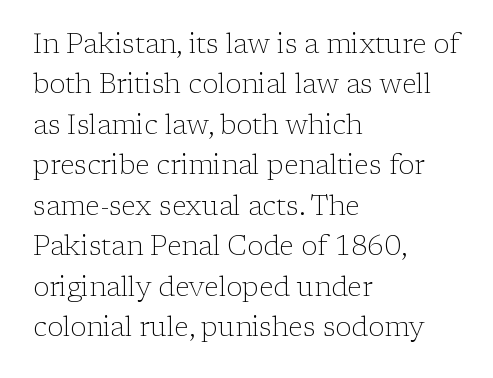
The image shows 27 px text type, upright; set left-aligned, normal line spacing (1.5x), normal letter spacing, not underlined.
